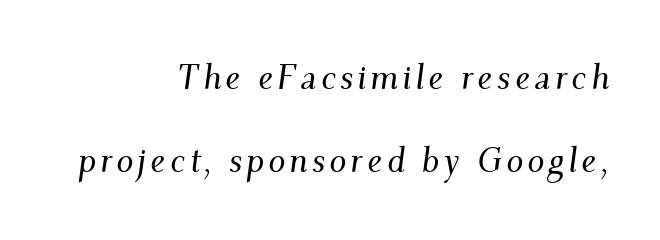
The image shows 34 px serif type, italic (leaning right); set right-aligned, loose line spacing (2.43x), not underlined; medium stroke contrast and a small x-height.
